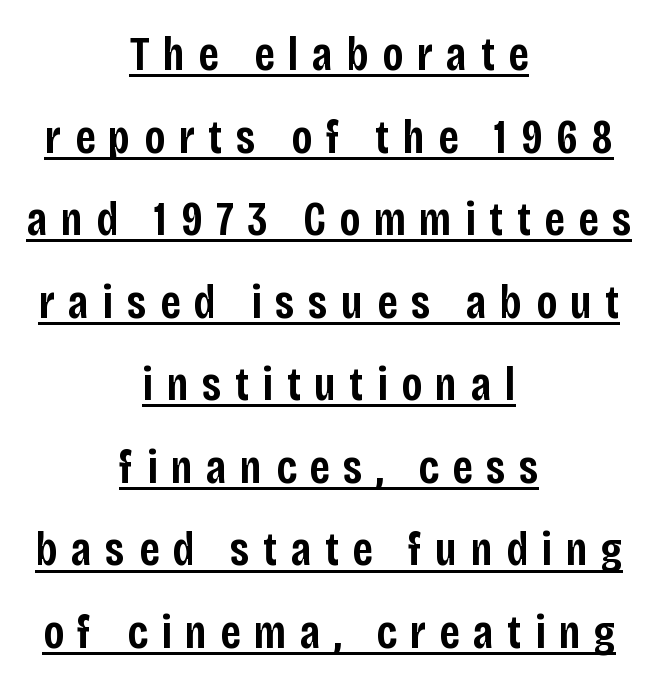
Q: Is the text bold? A: Semi-bold.
Q: Is the text italic (slanted)? A: No, it is upright.
Q: Is the typeface a serif or a sans-serif typeface? A: Sans-serif.
Q: Is the text underlined? A: Yes.
Q: How is the paragraph aligned? A: Centered.
Q: Is the spacing between letters normal or unusually wide? A: Unusually wide.
Q: Width (condensed, normal, or wide)? A: Condensed.
Q: Stroke contrast? A: Low.
Q: x-height? A: Large.
Q: Monospaced? A: No.
